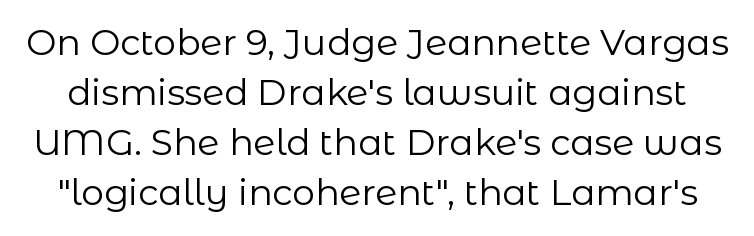
The image shows 36 px regular-weight sans-serif type, upright; set normal line spacing (1.39x), normal letter spacing, not underlined; low stroke contrast and a medium x-height.
